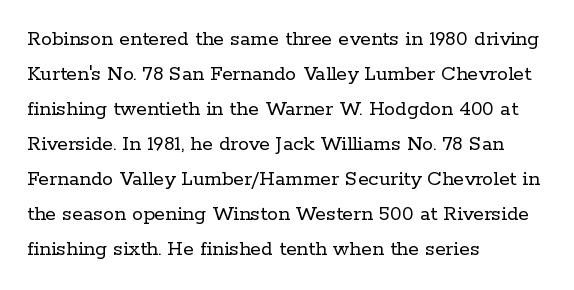
Q: Is the text bold? A: No.
Q: Is the text italic (slanted)? A: No, it is upright.
Q: Is the text underlined? A: No.
Q: How is the paragraph aligned? A: Left-aligned.
Q: Is the spacing between letters normal or unusually wide? A: Normal.
Q: Is the spacing between lines tight, normal or loose? A: Normal.
